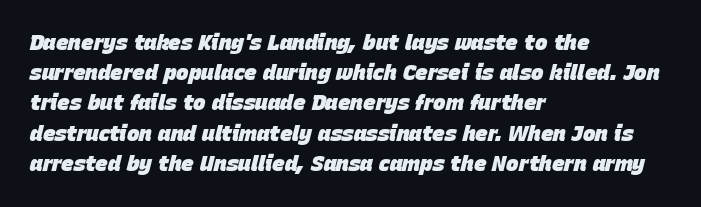
Q: Is the text bold? A: Yes.
Q: Is the text italic (slanted)? A: Yes, it leans right by about 15 degrees.
Q: Is the text underlined? A: No.
Q: How is the paragraph aligned? A: Left-aligned.
Q: Is the spacing between letters normal or unusually wide? A: Normal.
Q: Is the spacing between lines tight, normal or loose? A: Normal.
